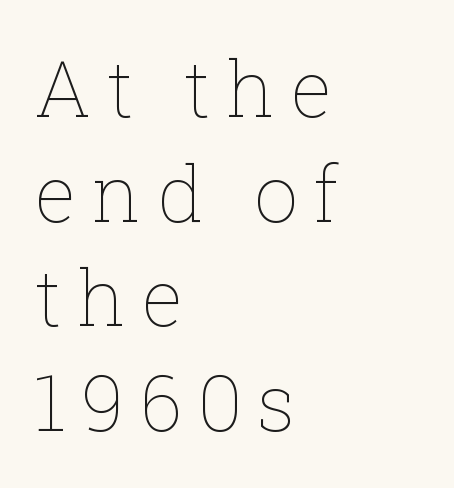
{"italic": "no", "bold": "no", "weight": "thin", "width": "normal", "stroke_contrast": "low", "x_height": "medium", "monospaced": "no", "underline": "no", "align": "left", "line_spacing": "normal", "line_spacing_ratio": 1.34, "letter_spacing": "wide", "letter_spacing_em": 0.2, "glyph_px": 78}
